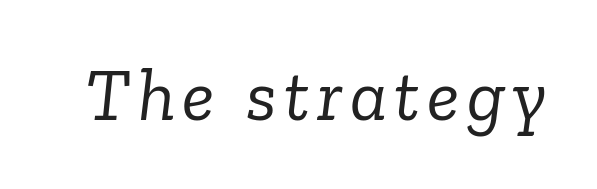
Q: Is the text bold? A: No.
Q: Is the text italic (slanted)? A: Yes, it leans right by about 6 degrees.
Q: Is the typeface a serif or a sans-serif typeface? A: Serif.
Q: Is the text underlined? A: No.
Q: Width (condensed, normal, or wide)? A: Normal.
Q: Stroke contrast? A: Low.
Q: x-height? A: Medium.
Q: Monospaced? A: No.
